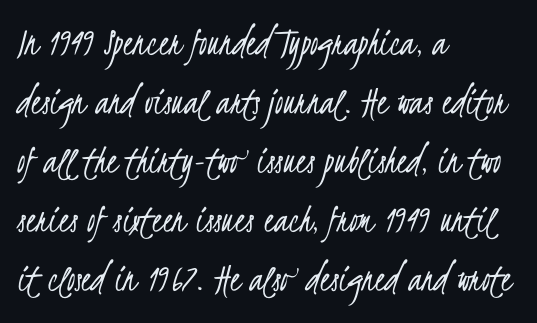
Q: Is the text bold? A: No.
Q: Is the typeface a serif or a sans-serif typeface? A: Sans-serif.
Q: Is the text underlined? A: No.
Q: How is the paragraph aligned? A: Left-aligned.
Q: Is the spacing between letters normal or unusually wide? A: Normal.
Q: Is the spacing between lines tight, normal or loose? A: Normal.
Q: Width (condensed, normal, or wide)? A: Condensed.
Q: Stroke contrast? A: Low.
Q: x-height? A: Small.
Q: Monospaced? A: No.
